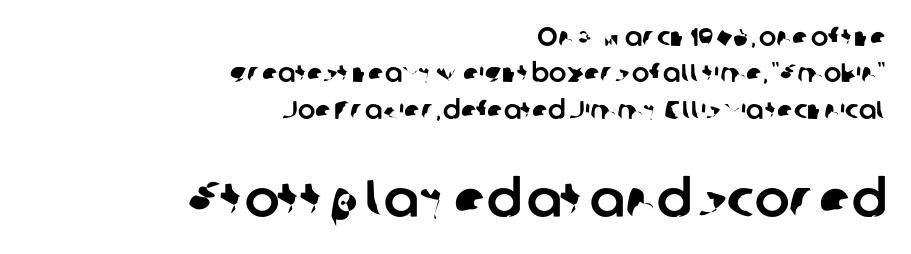
The passage shown stacks its lines at a standard gap. Letterform terminals end flat and unadorned throughout the passage. These lines are rendered in a variable-pitch font. Right-aligned paragraph, ragged on the left. Check under the words: just untouched page.
